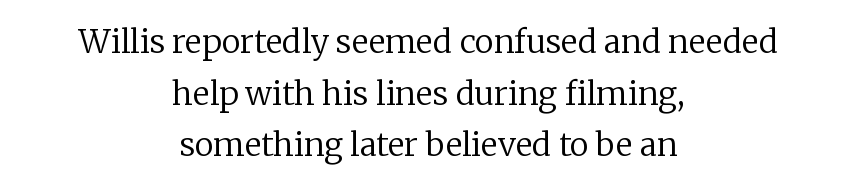
Q: Is the text bold? A: No.
Q: Is the text italic (slanted)? A: No, it is upright.
Q: Is the typeface a serif or a sans-serif typeface? A: Serif.
Q: Is the text underlined? A: No.
Q: How is the paragraph aligned? A: Centered.
Q: Is the spacing between letters normal or unusually wide? A: Normal.
Q: Is the spacing between lines tight, normal or loose? A: Normal.
Q: Width (condensed, normal, or wide)? A: Normal.
Q: Stroke contrast? A: Low.
Q: x-height? A: Medium.
Q: Monospaced? A: No.
